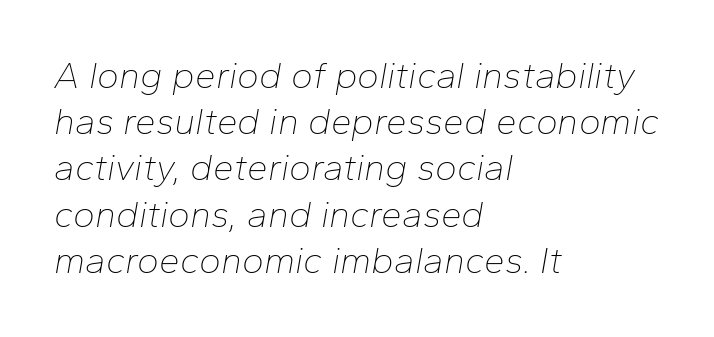
Successive baselines arrive at the customary interval. No letter is thick-stroked: the sample isn't bold. This is oblique type, the kind used for emphasis or titles. Is this a fixed-width face? No — the glyphs have proportional, varying widths. Only glyphs here, with clear space below each row. Visually the block forms a straight wall on the left and a jagged coastline on the right.
